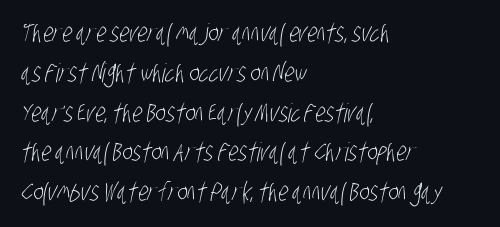
Q: Is the text bold? A: No.
Q: Is the text underlined? A: No.
Q: How is the paragraph aligned? A: Left-aligned.
Q: Is the spacing between letters normal or unusually wide? A: Normal.
Q: Is the spacing between lines tight, normal or loose? A: Normal.
